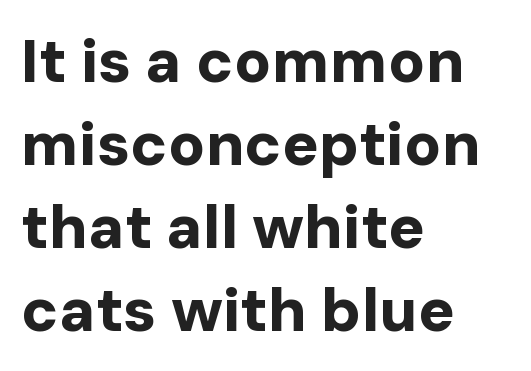
{"serif": "no", "italic": "no", "bold": "yes", "weight": "bold", "width": "normal", "stroke_contrast": "low", "x_height": "medium", "monospaced": "no", "underline": "no", "align": "left", "line_spacing": "normal", "line_spacing_ratio": 1.36, "letter_spacing": "normal", "letter_spacing_em": 0.0, "glyph_px": 61}
